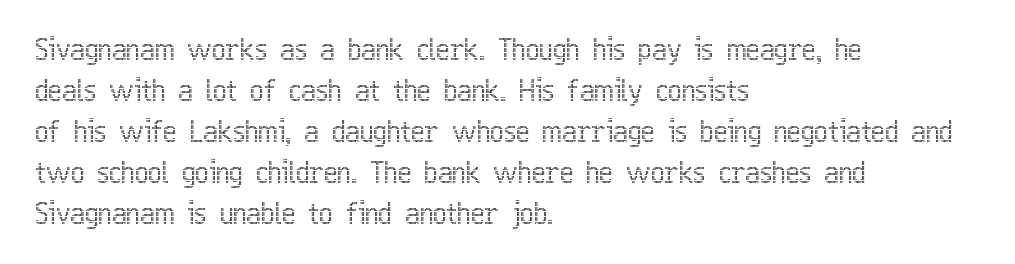
In terms of letterspacing, this is plain default setting. Note the varied advance widths — an 'i' is clearly narrower than an 'm'. Italic? Not at all — the glyphs are vertical. If you drew a ruler down the left edge, every line would touch it.
